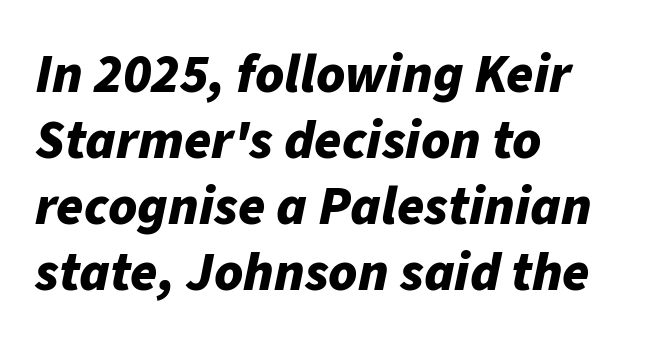
The image shows 55 px bold type, italic (leaning right); set left-aligned, line spacing 1.2x, normal letter spacing, not underlined; low stroke contrast and a medium x-height.
